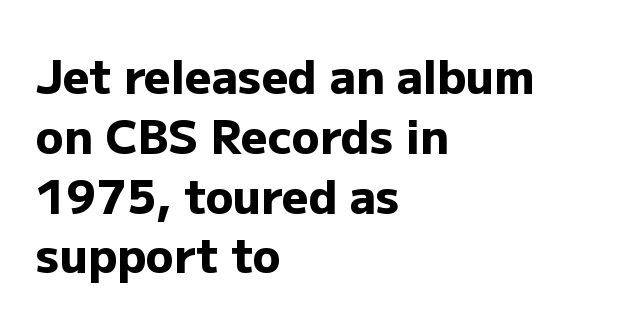
{"serif": "no", "italic": "no", "bold": "yes", "weight": "heavy", "width": "normal", "stroke_contrast": "low", "x_height": "medium", "monospaced": "no", "underline": "no", "align": "left", "line_spacing": "normal", "line_spacing_ratio": 1.3, "letter_spacing": "normal", "letter_spacing_em": 0.0, "glyph_px": 46}
